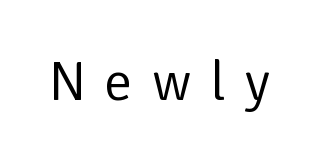
Glyph-to-glyph distance is far greater than everyday printed text. Each letter's strokes conclude bluntly, with no projecting serifs. A bare baseline throughout the passage. The type sits square on the baseline with zero lean.
